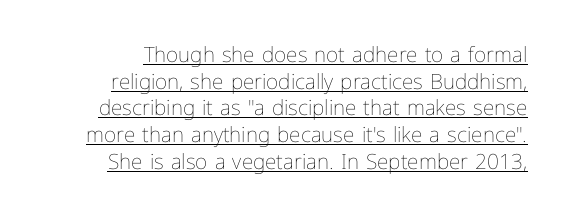
{"italic": "no", "bold": "no", "underline": "yes", "align": "right", "line_spacing": "normal", "line_spacing_ratio": 1.27, "letter_spacing": "normal", "letter_spacing_em": 0.0, "glyph_px": 21}
